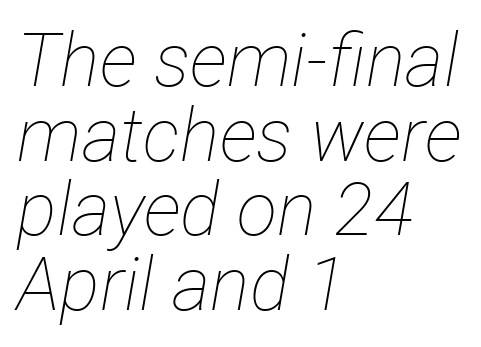
{"italic": "yes", "lean": "right", "slant_degrees": 12, "bold": "no", "weight": "thin", "width": "condensed", "stroke_contrast": "low", "x_height": "medium", "monospaced": "no", "underline": "no", "align": "left", "line_spacing": "tight", "line_spacing_ratio": 1.01, "letter_spacing": "normal", "letter_spacing_em": 0.0, "glyph_px": 74}
